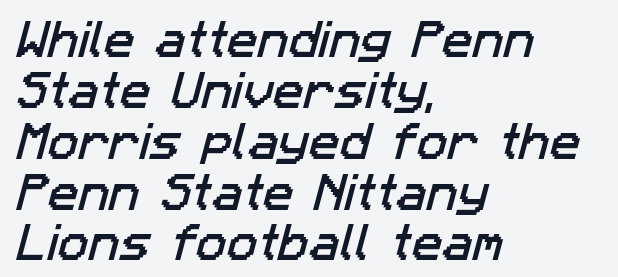
The image shows 41 px sans-serif type; set left-aligned, line spacing 1.24x, normal letter spacing, not underlined; low stroke contrast and a medium x-height.
